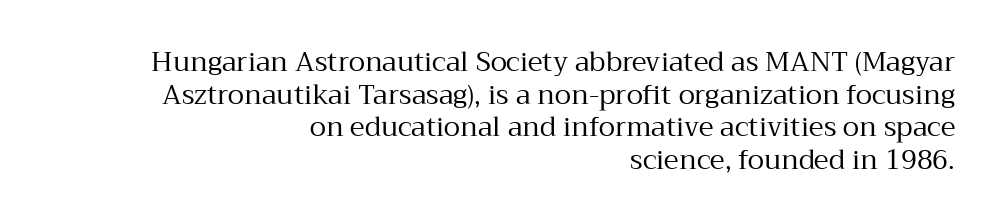
Q: Is the text bold? A: No.
Q: Is the text italic (slanted)? A: No, it is upright.
Q: Is the text underlined? A: No.
Q: How is the paragraph aligned? A: Right-aligned.
Q: Is the spacing between letters normal or unusually wide? A: Normal.
